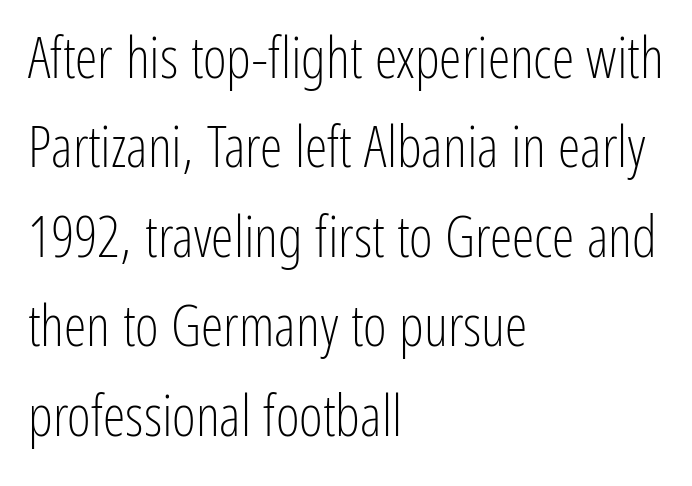
Q: Is the text bold? A: No.
Q: Is the text italic (slanted)? A: No, it is upright.
Q: Is the typeface a serif or a sans-serif typeface? A: Sans-serif.
Q: Is the text underlined? A: No.
Q: How is the paragraph aligned? A: Left-aligned.
Q: Is the spacing between letters normal or unusually wide? A: Normal.
Q: Is the spacing between lines tight, normal or loose? A: Normal.
Q: Width (condensed, normal, or wide)? A: Condensed.
Q: Stroke contrast? A: Low.
Q: x-height? A: Medium.
Q: Monospaced? A: No.
